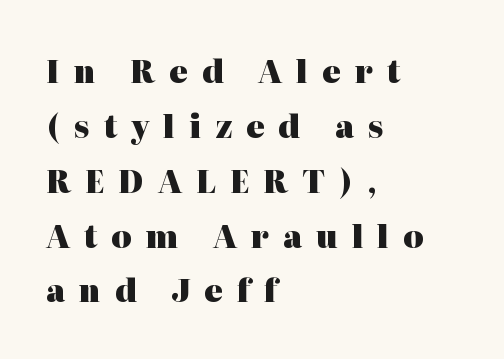
Layout note: lines flush left. The face used here has the dense, thick strokes of a bold. Every stem runs plumb, perpendicular to the baseline. The face used here is proportionally spaced, like ordinary book or web type. The space beneath each line is pristine and unruled. Observe the serifs anchoring each vertical stroke in this sample.
